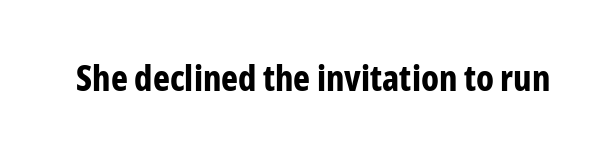
Q: Is the text bold? A: Yes.
Q: Is the text italic (slanted)? A: No, it is upright.
Q: Is the typeface a serif or a sans-serif typeface? A: Sans-serif.
Q: Is the text underlined? A: No.
Q: Is the spacing between letters normal or unusually wide? A: Normal.
Q: Width (condensed, normal, or wide)? A: Condensed.
Q: Stroke contrast? A: Low.
Q: x-height? A: Medium.
Q: Monospaced? A: No.
